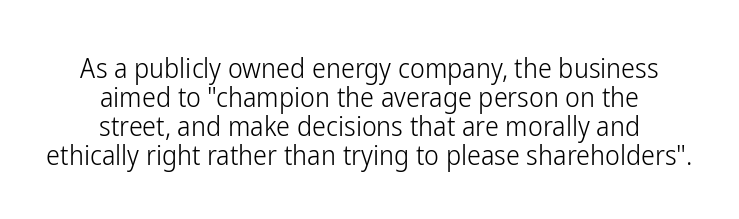
{"serif": "no", "italic": "no", "bold": "no", "weight": "light", "width": "condensed", "stroke_contrast": "low", "x_height": "medium", "monospaced": "no", "underline": "no", "align": "center", "line_spacing": "tight", "line_spacing_ratio": 1.04, "letter_spacing": "normal", "letter_spacing_em": 0.0, "glyph_px": 28}
